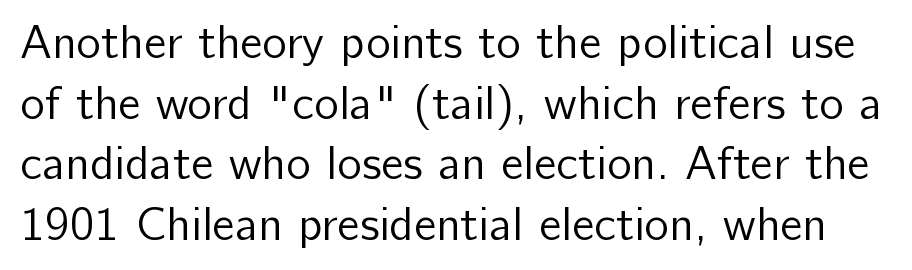
The image shows 47 px regular-weight sans-serif type, upright; set normal line spacing (1.29x), normal letter spacing, not underlined; low stroke contrast and a medium x-height.
